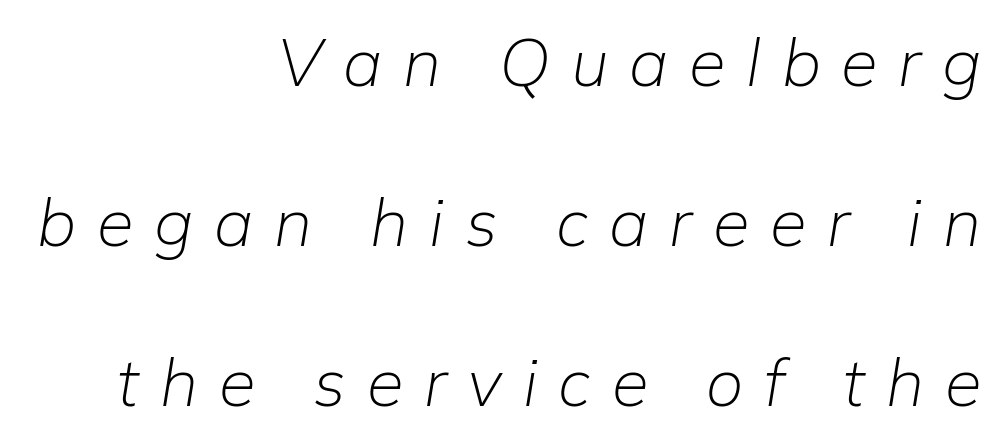
Q: Is the text bold? A: No.
Q: Is the text italic (slanted)? A: Yes, it leans right by about 9 degrees.
Q: Is the text underlined? A: No.
Q: How is the paragraph aligned? A: Right-aligned.
Q: Is the spacing between letters normal or unusually wide? A: Unusually wide.
Q: Is the spacing between lines tight, normal or loose? A: Loose.
Q: Width (condensed, normal, or wide)? A: Normal.
Q: Stroke contrast? A: Low.
Q: x-height? A: Medium.
Q: Monospaced? A: No.
